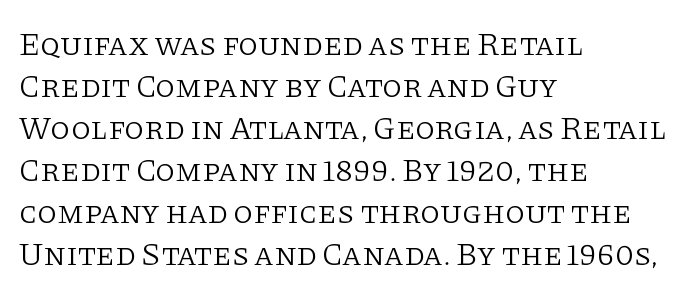
Q: Is the text bold? A: No.
Q: Is the text italic (slanted)? A: No, it is upright.
Q: Is the typeface a serif or a sans-serif typeface? A: Serif.
Q: Is the text underlined? A: No.
Q: How is the paragraph aligned? A: Left-aligned.
Q: Is the spacing between letters normal or unusually wide? A: Normal.
Q: Is the spacing between lines tight, normal or loose? A: Normal.
Q: Width (condensed, normal, or wide)? A: Normal.
Q: Stroke contrast? A: Low.
Q: x-height? A: Large.
Q: Monospaced? A: No.
